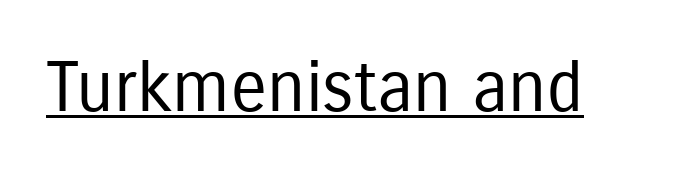
The image shows 70 px regular-weight, condensed sans-serif type, upright; set normal letter spacing, underlined; low stroke contrast and a medium x-height.
